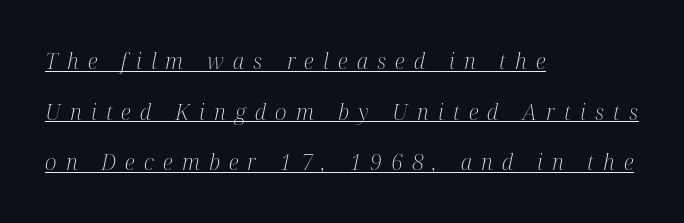
The designer dialed line spacing up above the default. Weight class: somewhere from thin through regular. Yep, that's italic — everything's leaning. Honestly, the letter spacing is so wide it's the main thing you notice. Compared with undecorated copy, this sample adds a rule below the words.
